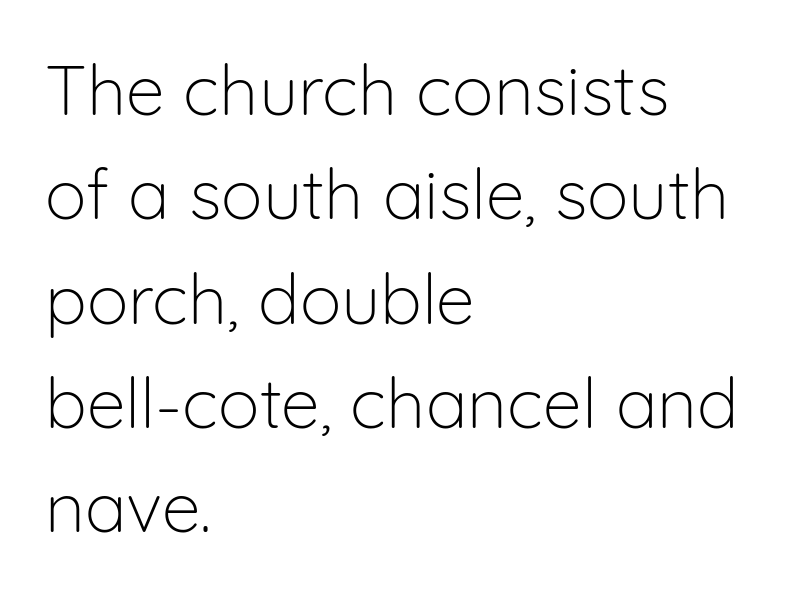
These lines sit exactly where default settings would place them. Letter spacing: default. The glyphs in this specimen are sans serif. Left-aligned paragraph, ragged on the right.
